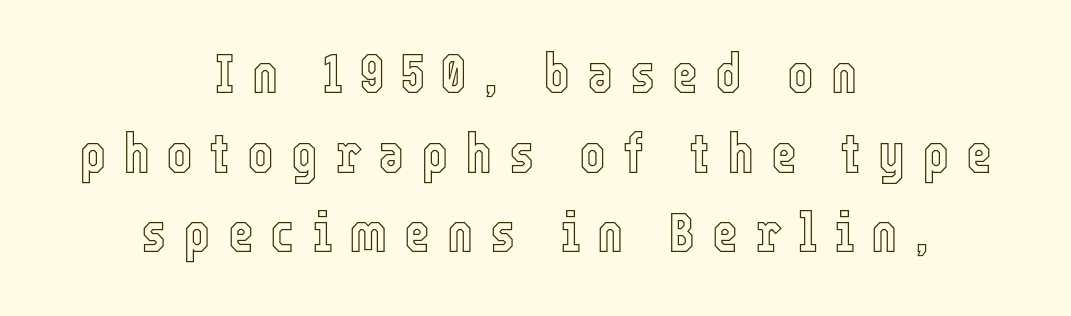
Interline gaps are of average width in this sample. The words here are not underlined. Leftover space on each line is divided equally before and after the words. This rendering widens character spacing well past its baseline value. This sample uses an upright cut, with every glyph sitting square on the baseline. You could not count columns in this text — the font is proportionally spaced.
